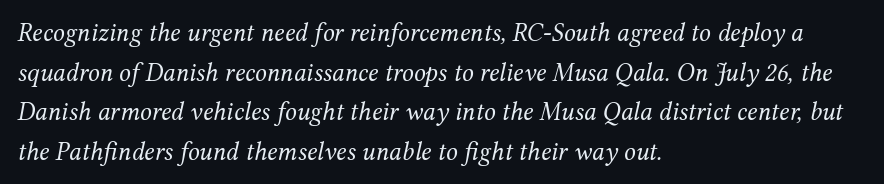
No chunkiness to these letters — they're not bold. Each new line begins a customary step beneath the previous one. These lines were composed using italics. Underline: absent. Is the block centered? No — it sits flush against the left margin. The rendering keeps characters at their native spacing.
